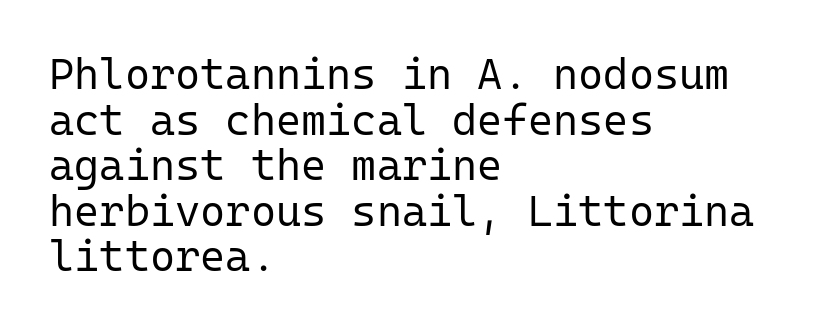
{"serif": "no", "italic": "no", "bold": "no", "weight": "regular", "width": "normal", "stroke_contrast": "low", "x_height": "medium", "monospaced": "yes", "underline": "no", "align": "left", "line_spacing": "tight", "line_spacing_ratio": 1.06, "letter_spacing": "normal", "letter_spacing_em": 0.0, "glyph_px": 43}
